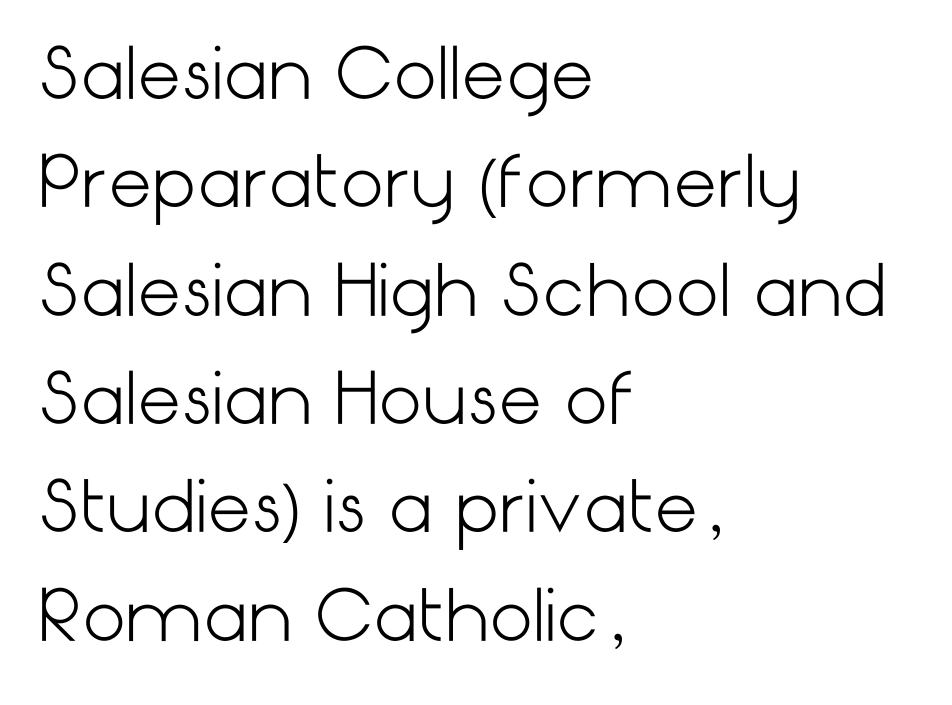
Q: Is the text bold? A: No.
Q: Is the text italic (slanted)? A: No, it is upright.
Q: Is the typeface a serif or a sans-serif typeface? A: Sans-serif.
Q: Is the text underlined? A: No.
Q: How is the paragraph aligned? A: Left-aligned.
Q: Is the spacing between letters normal or unusually wide? A: Normal.
Q: Is the spacing between lines tight, normal or loose? A: Normal.
Q: Width (condensed, normal, or wide)? A: Normal.
Q: Stroke contrast? A: Low.
Q: x-height? A: Medium.
